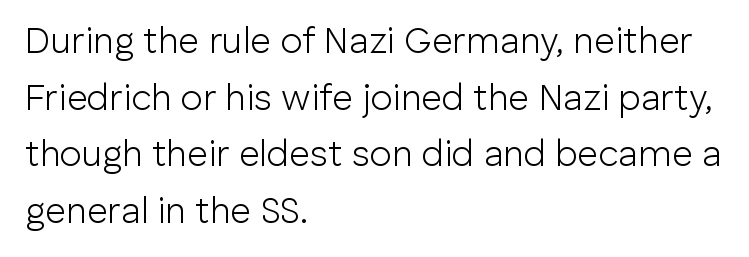
The image shows 36 px light sans-serif type, upright; set left-aligned, normal line spacing (1.57x), normal letter spacing, not underlined; low stroke contrast and a medium x-height.
